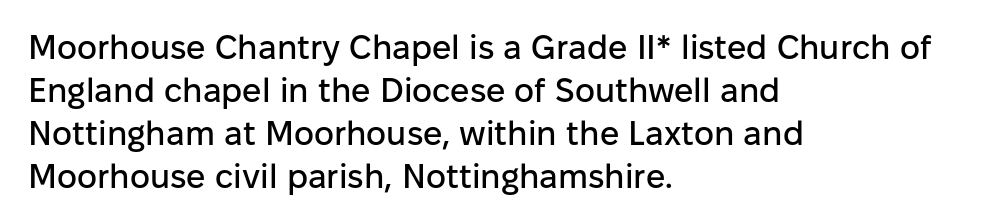
The strip under each line holds only bare page. No italicization has been applied; the sample stays upright. Leftover space on each line is placed entirely after the last word. The passage shown is typeset with a sans-serif family. Does the leading feel generous? No, just average. Character widths vary here, with narrow letters taking less room than wide ones.
